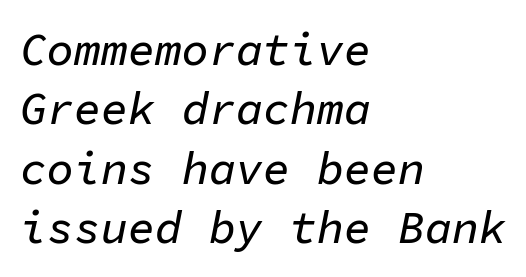
Q: Is the text italic (slanted)? A: Yes, it leans right by about 11 degrees.
Q: Is the text underlined? A: No.
Q: How is the paragraph aligned? A: Left-aligned.
Q: Is the spacing between letters normal or unusually wide? A: Normal.
Q: Is the spacing between lines tight, normal or loose? A: Normal.
Q: Width (condensed, normal, or wide)? A: Normal.
Q: Stroke contrast? A: Low.
Q: x-height? A: Medium.
Q: Monospaced? A: Yes.
